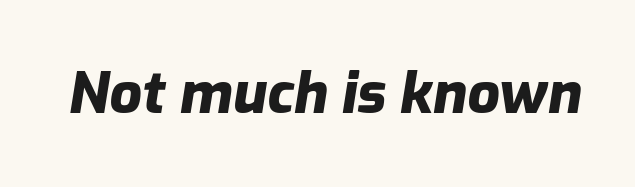
Looks like regular typesetting: each glyph gets only the width it needs. No extra tracking has been applied to these lines. The typesetting leans heavy: a genuine bold. Check under the words: just untouched page. Style check: oblique.
